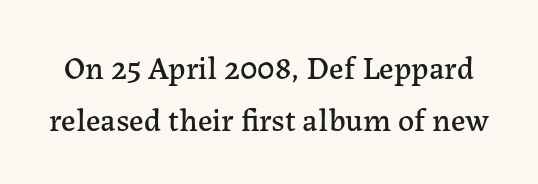
Q: Is the text italic (slanted)? A: No, it is upright.
Q: Is the typeface a serif or a sans-serif typeface? A: Serif.
Q: Is the text underlined? A: No.
Q: Is the spacing between letters normal or unusually wide? A: Normal.
Q: Is the spacing between lines tight, normal or loose? A: Normal.
Q: Width (condensed, normal, or wide)? A: Normal.
Q: Stroke contrast? A: Low.
Q: x-height? A: Medium.
Q: Monospaced? A: No.
